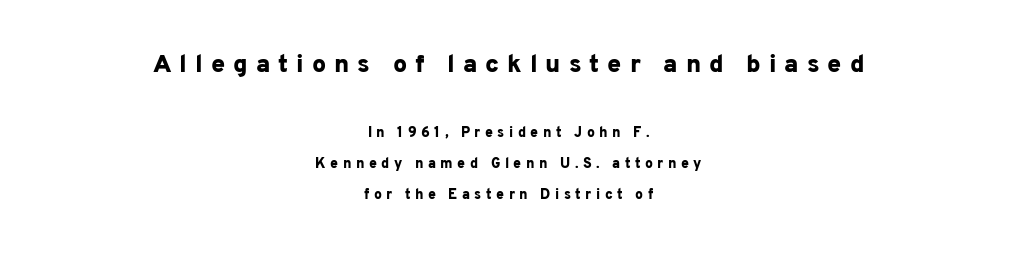
{"italic": "no", "bold": "yes", "underline": "no", "align": "center", "line_spacing": "loose", "line_spacing_ratio": 2.21, "letter_spacing": "wide", "letter_spacing_em": 0.32, "larger_block": "first", "size_ratio": 1.79, "glyph_px": 25}
